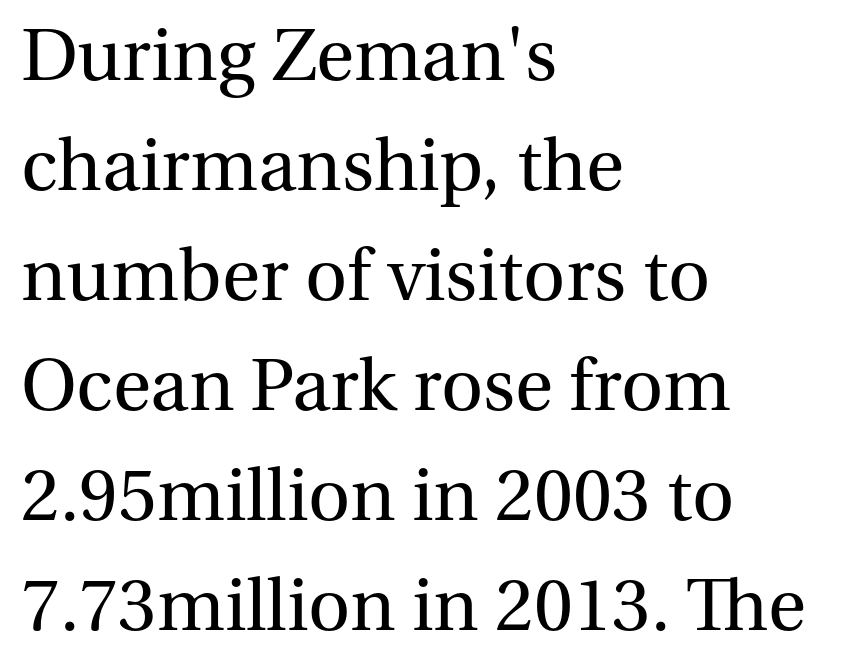
Think standard paragraph weight, or any step lighter than that. Old-style or modern, the face here clearly has serifs. There is no visible air inserted between adjacent glyphs. Vertical spacing — default. Rendered with straight, roman letterforms. The typesetter chose a ragged-right arrangement here.
